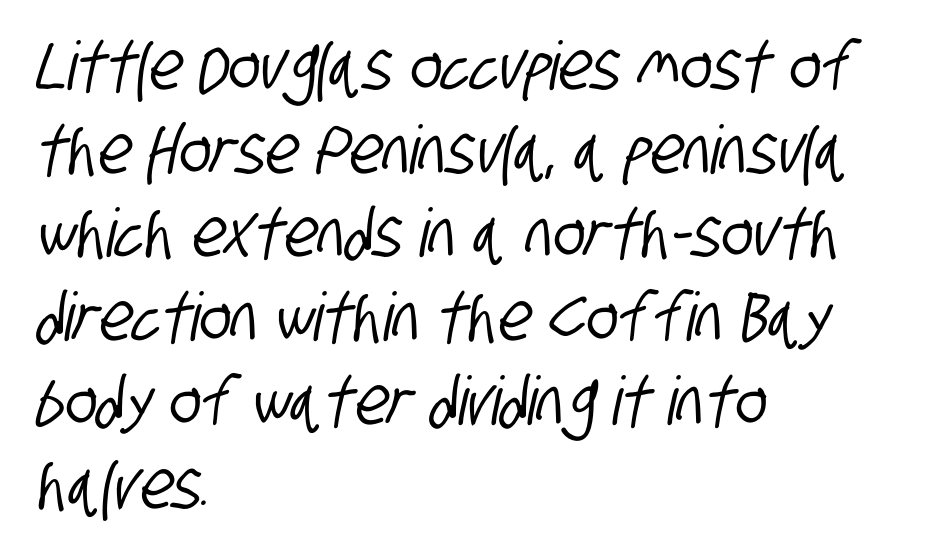
The image shows 67 px condensed sans-serif type; set left-aligned, normal line spacing (1.25x), normal letter spacing, not underlined; low stroke contrast and a large x-height.
